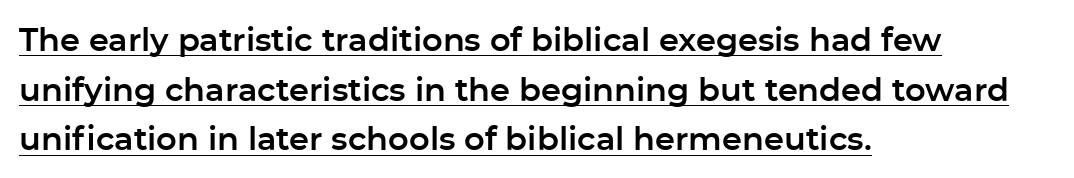
{"serif": "no", "italic": "no", "width": "normal", "stroke_contrast": "low", "x_height": "medium", "monospaced": "no", "underline": "yes", "align": "left", "line_spacing": "normal", "line_spacing_ratio": 1.55, "letter_spacing": "normal", "letter_spacing_em": 0.0, "glyph_px": 32}
